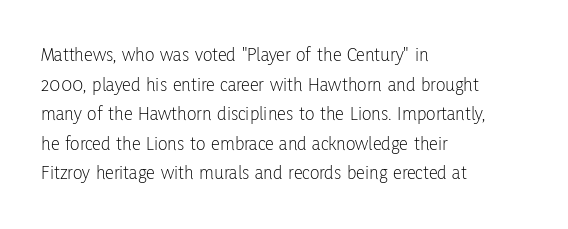
Q: Is the text bold? A: No.
Q: Is the text italic (slanted)? A: No, it is upright.
Q: Is the text underlined? A: No.
Q: How is the paragraph aligned? A: Left-aligned.
Q: Is the spacing between letters normal or unusually wide? A: Normal.
Q: Is the spacing between lines tight, normal or loose? A: Normal.
